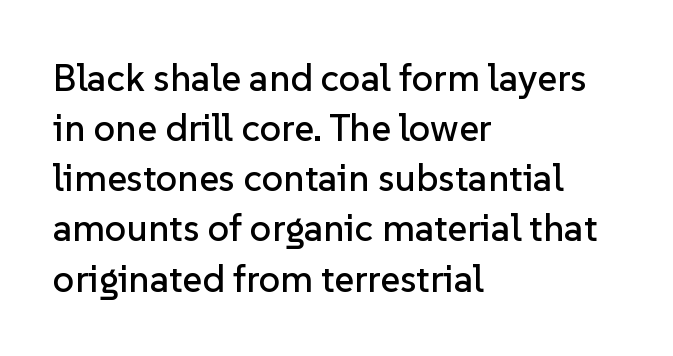
Q: Is the text italic (slanted)? A: No, it is upright.
Q: Is the typeface a serif or a sans-serif typeface? A: Sans-serif.
Q: Is the text underlined? A: No.
Q: How is the paragraph aligned? A: Left-aligned.
Q: Is the spacing between letters normal or unusually wide? A: Normal.
Q: Is the spacing between lines tight, normal or loose? A: Normal.
Q: Width (condensed, normal, or wide)? A: Normal.
Q: Stroke contrast? A: Low.
Q: x-height? A: Medium.
Q: Monospaced? A: No.
